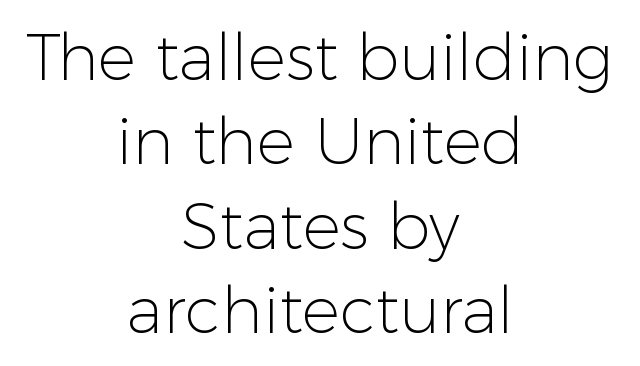
{"serif": "no", "italic": "no", "bold": "no", "weight": "light", "width": "normal", "stroke_contrast": "low", "x_height": "medium", "monospaced": "no", "underline": "no", "align": "center", "line_spacing": "normal", "line_spacing_ratio": 1.32, "letter_spacing": "normal", "letter_spacing_em": 0.0, "glyph_px": 64}
